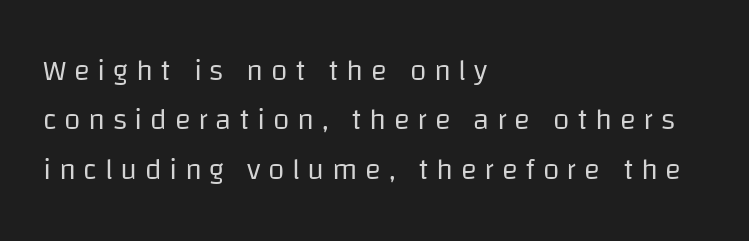
Baseline-to-baseline distance is the conventional proportion of letter height. Has an underline been added? It has not. Stem width sits at or under what a default text font uses. The typeface chosen for these lines omits serifs.
